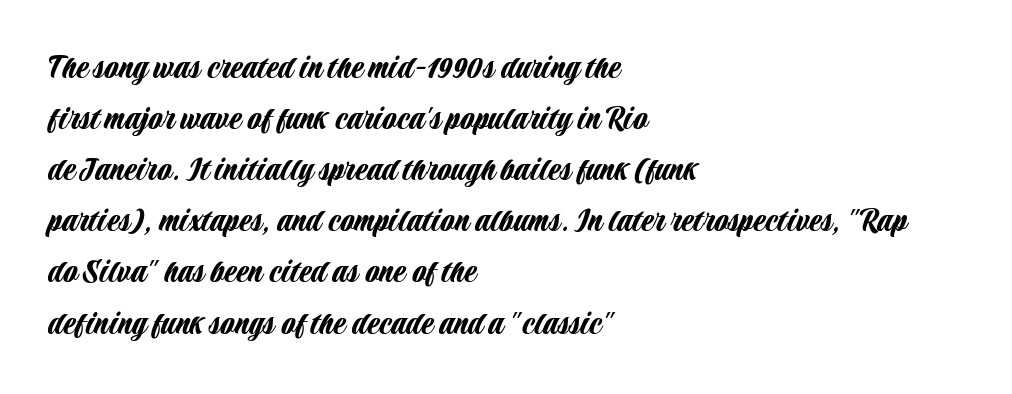
The image shows 36 px condensed sans-serif type; set left-aligned, normal line spacing (1.42x), normal letter spacing, not underlined; low stroke contrast and a large x-height.
